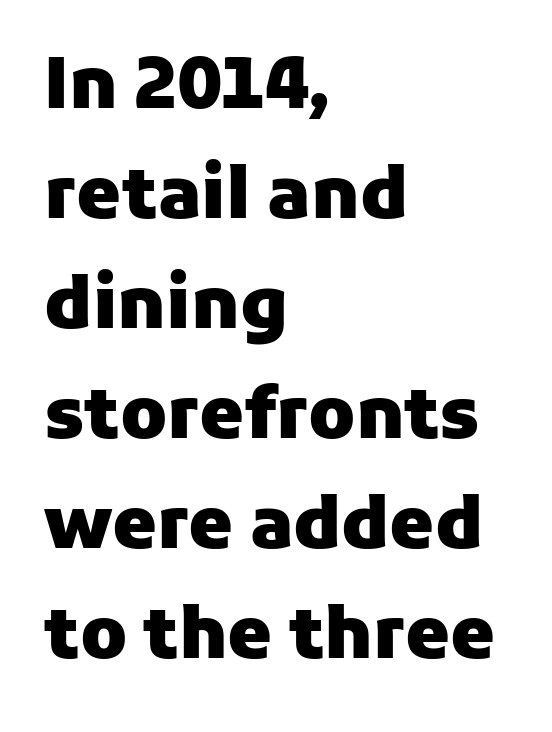
Default kerning and tracking; the words read as compact shapes. Is this a fixed-width face? No — the glyphs have proportional, varying widths. Descender tails drop into unmarked territory. Alignment: flush left. The lettering stays uniformly vertical, giving the passage a roman look.
